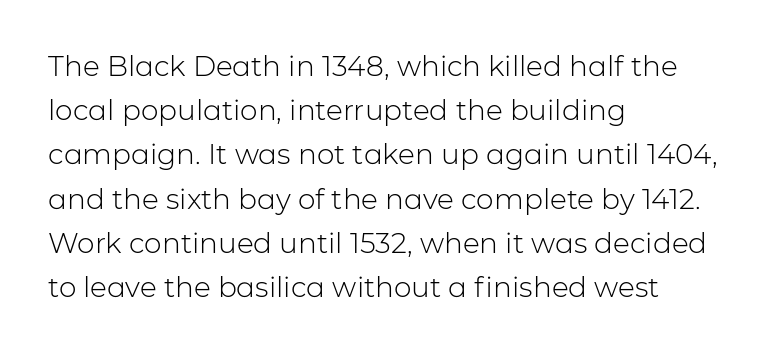
{"serif": "no", "italic": "no", "bold": "no", "weight": "light", "width": "normal", "stroke_contrast": "low", "x_height": "medium", "monospaced": "no", "underline": "no", "align": "left", "line_spacing": "normal", "line_spacing_ratio": 1.58, "letter_spacing": "normal", "letter_spacing_em": 0.0, "glyph_px": 28}
